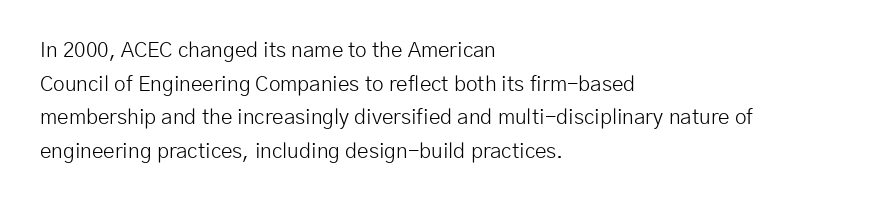
Q: Is the text bold? A: No.
Q: Is the text italic (slanted)? A: No, it is upright.
Q: Is the text underlined? A: No.
Q: How is the paragraph aligned? A: Left-aligned.
Q: Is the spacing between letters normal or unusually wide? A: Normal.
Q: Is the spacing between lines tight, normal or loose? A: Normal.
